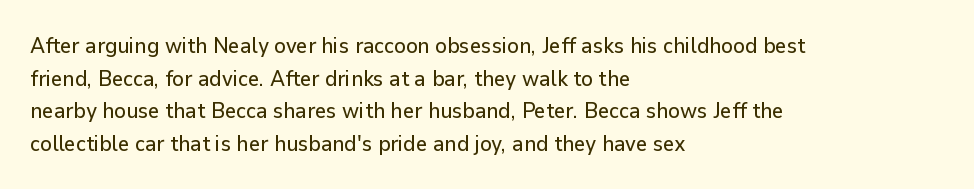
Q: Is the text italic (slanted)? A: No, it is upright.
Q: Is the text underlined? A: No.
Q: How is the paragraph aligned? A: Left-aligned.
Q: Is the spacing between letters normal or unusually wide? A: Normal.
Q: Is the spacing between lines tight, normal or loose? A: Normal.
